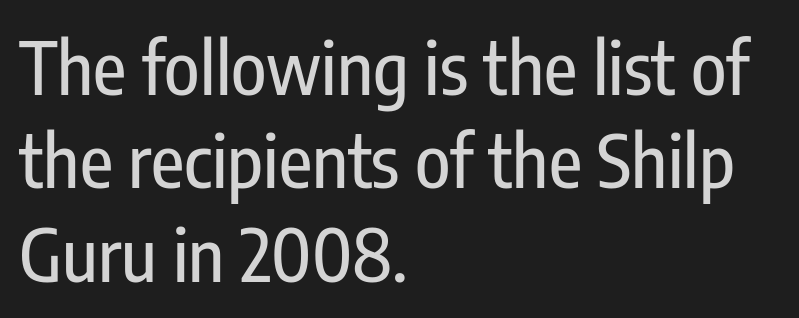
{"serif": "no", "italic": "no", "width": "condensed", "stroke_contrast": "low", "x_height": "medium", "monospaced": "no", "underline": "no", "align": "left", "line_spacing": "normal", "line_spacing_ratio": 1.28, "letter_spacing": "normal", "letter_spacing_em": 0.0, "glyph_px": 73}
